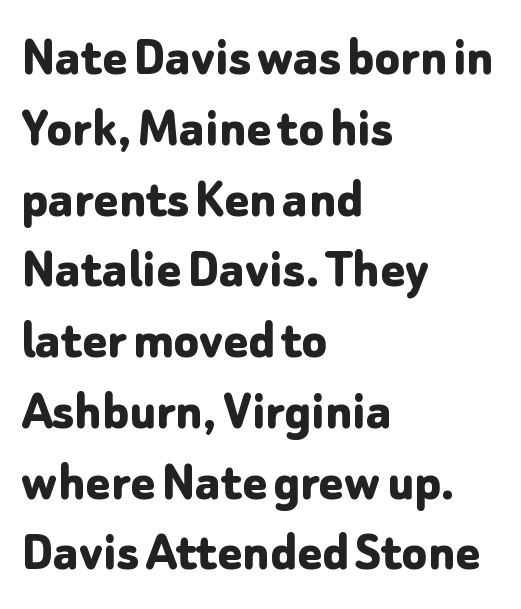
Q: Is the text bold? A: Yes.
Q: Is the text italic (slanted)? A: No, it is upright.
Q: Is the typeface a serif or a sans-serif typeface? A: Sans-serif.
Q: Is the text underlined? A: No.
Q: How is the paragraph aligned? A: Left-aligned.
Q: Is the spacing between letters normal or unusually wide? A: Normal.
Q: Width (condensed, normal, or wide)? A: Normal.
Q: Stroke contrast? A: Low.
Q: x-height? A: Medium.
Q: Monospaced? A: No.
